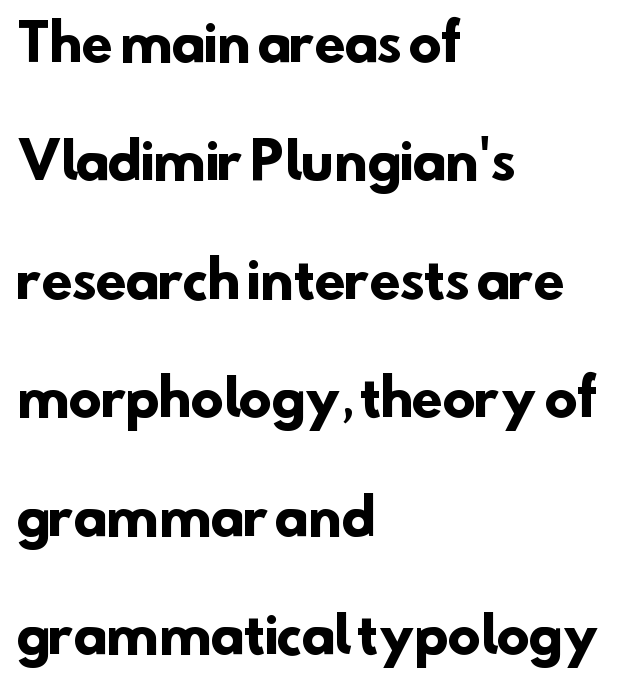
Vertically, the passage feels expansive, rows floating well apart. The baseline area is clear. Grotesque or geometric, the face here clearly has no serifs. Bold? Absolutely — the strokes are thick and heavy. The setting favours the left margin, as ordinary paragraphs usually do. The type is set solid horizontally, with unmodified tracking.
